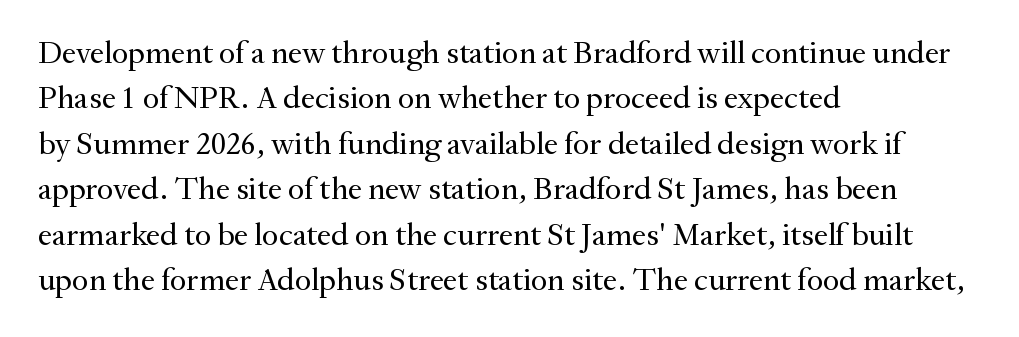
What kind of face is this? One with serifs. The string is rendered with underlining switched off. The letters stand straight up with perfectly vertical stems. Students, note that the glyphs here touch the page at normal intervals. Letters have the restrained weight of plain body copy at most. The paragraph has a hard left edge and a soft right edge.
